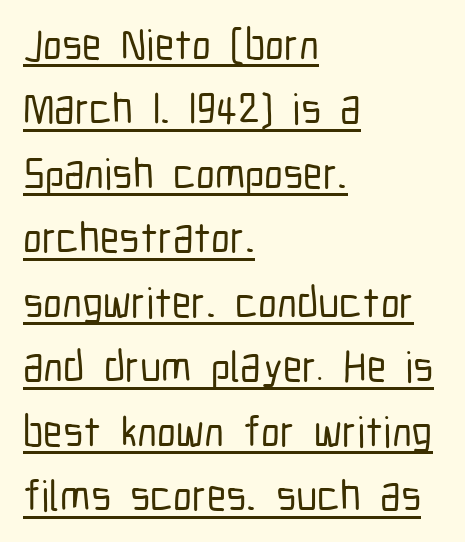
Q: Is the text italic (slanted)? A: No, it is upright.
Q: Is the typeface a serif or a sans-serif typeface? A: Sans-serif.
Q: Is the text underlined? A: Yes.
Q: How is the paragraph aligned? A: Left-aligned.
Q: Is the spacing between letters normal or unusually wide? A: Normal.
Q: Is the spacing between lines tight, normal or loose? A: Normal.
Q: Width (condensed, normal, or wide)? A: Condensed.
Q: Stroke contrast? A: Low.
Q: x-height? A: Medium.
Q: Monospaced? A: No.
